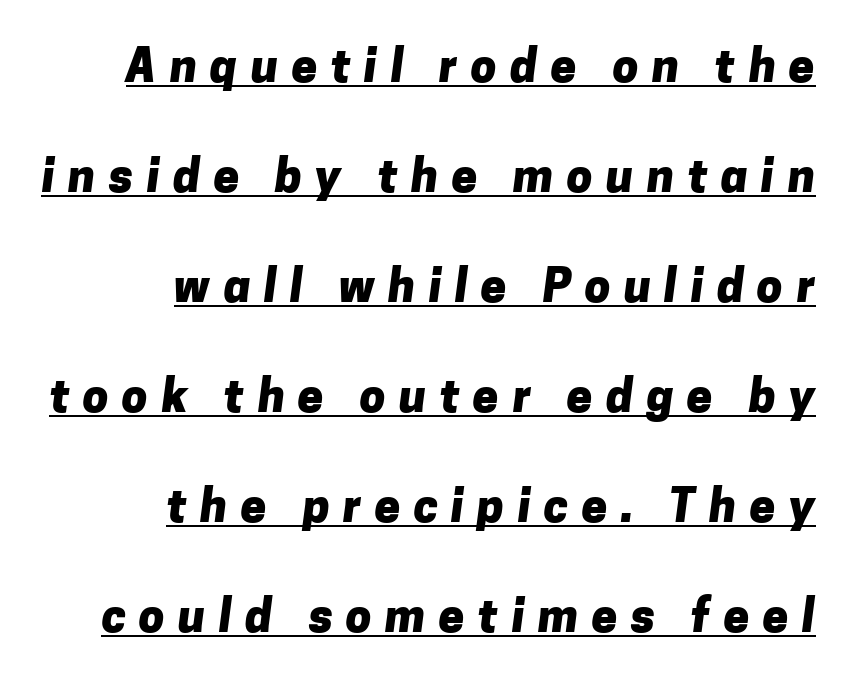
The image shows 46 px heavy sans-serif type; set right-aligned, loose line spacing (2.39x), unusually wide letter spacing (+0.29 em), underlined; low stroke contrast and a medium x-height.
